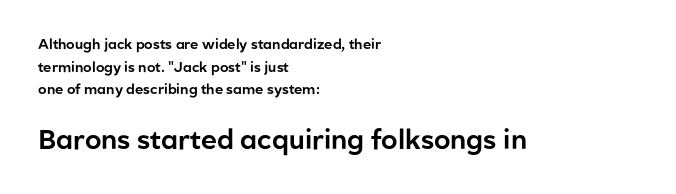
Q: Is the text italic (slanted)? A: No, it is upright.
Q: Is the text underlined? A: No.
Q: How is the paragraph aligned? A: Left-aligned.
Q: Is the spacing between letters normal or unusually wide? A: Normal.
Q: Is the spacing between lines tight, normal or loose? A: Normal.
Q: Which block of text is set in a larger size, the first (top) or the second (bottom)? A: The second (bottom) one.
